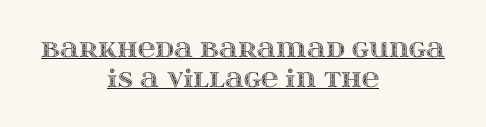
Q: Is the text italic (slanted)? A: No, it is upright.
Q: Is the text underlined? A: Yes.
Q: How is the paragraph aligned? A: Centered.
Q: Is the spacing between letters normal or unusually wide? A: Normal.
